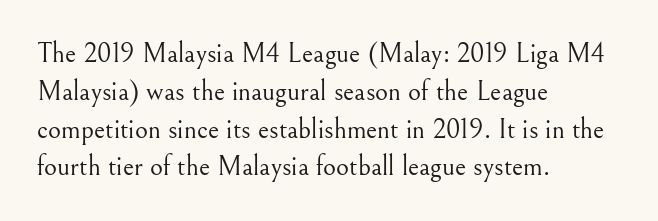
The image shows 28 px light serif type, upright; set left-aligned, normal line spacing (1.35x), normal letter spacing, not underlined; medium stroke contrast and a small x-height.
